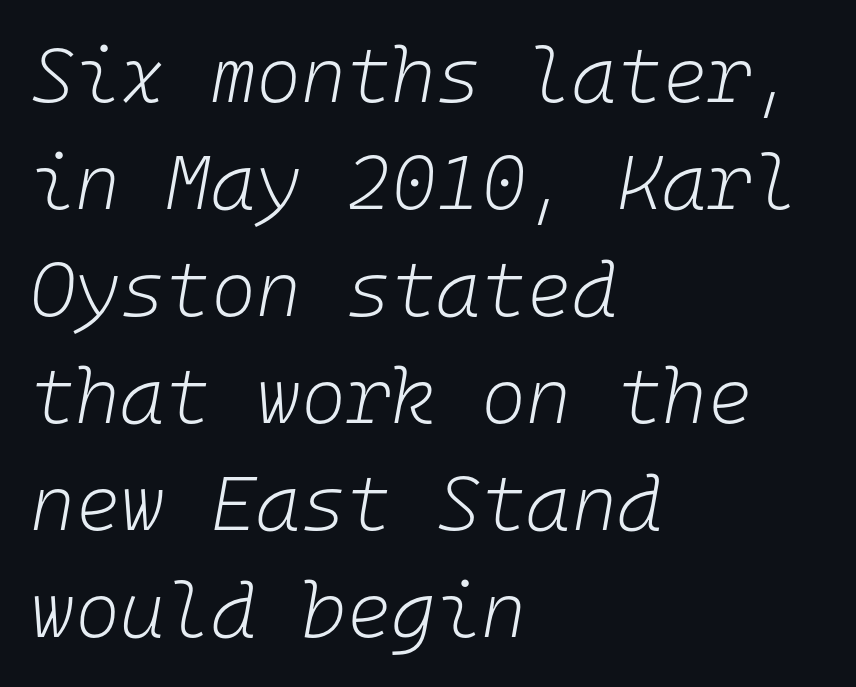
This rendering uses left alignment, leaving the right contour irregular. The rendering keeps characters at their native spacing. The passage shown is typed in a monospace face where columns stay perfectly aligned. Rows of type keep a routine distance in the vertical direction. Stroke mass is kept to a normal reading level or below.
